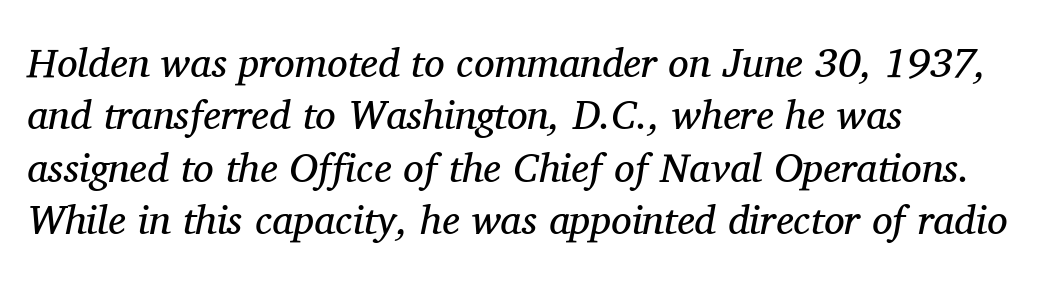
Weight: regular or lighter. There is no visible air inserted between adjacent glyphs. The letters advance in unequal steps, a hallmark of proportional type. In terms of leading, this rendering sits right in the middle.
